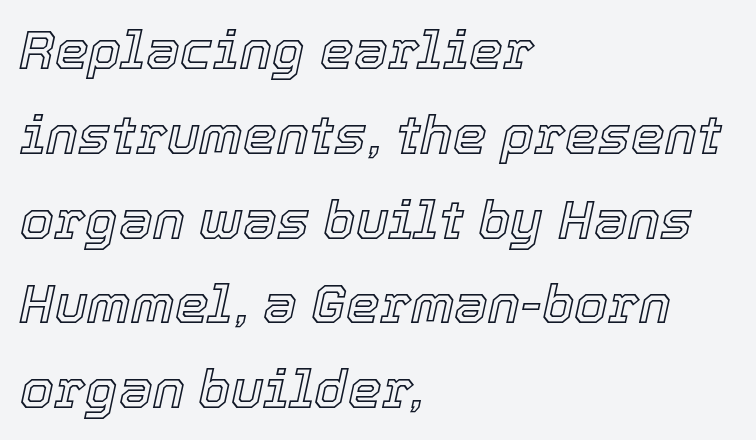
A bare baseline throughout the passage. In terms of letterspacing, this is plain default setting. The typography opts for an oblique posture over an upright one. This rendering uses left alignment, leaving the right contour irregular. These lines sit exactly where default settings would place them. This sample has the flowing, uneven cadence of proportional lettering.
